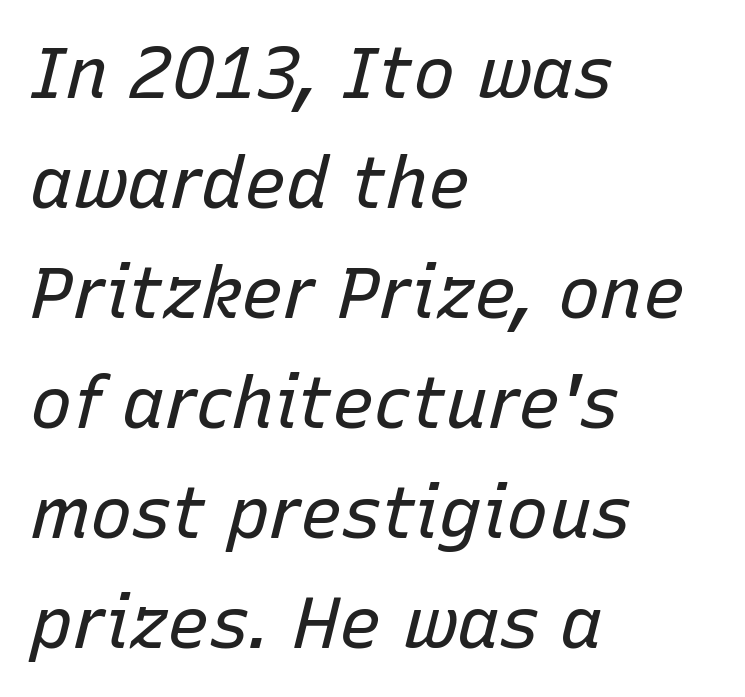
The image shows 71 px regular-weight type, italic (leaning right); set left-aligned, normal line spacing (1.55x), normal letter spacing, not underlined; low stroke contrast and a medium x-height.
